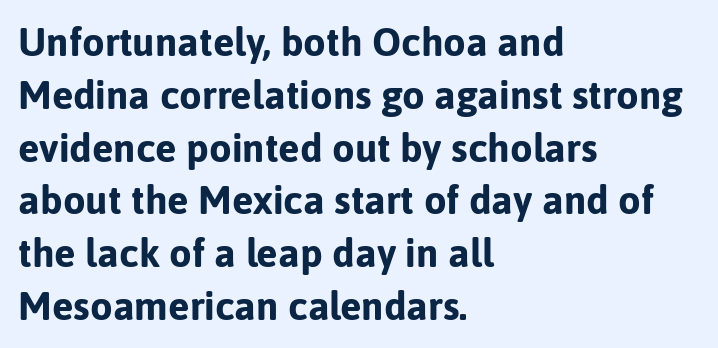
Q: Is the text bold? A: Yes.
Q: Is the text italic (slanted)? A: No, it is upright.
Q: Is the typeface a serif or a sans-serif typeface? A: Sans-serif.
Q: Is the text underlined? A: No.
Q: How is the paragraph aligned? A: Left-aligned.
Q: Is the spacing between letters normal or unusually wide? A: Normal.
Q: Is the spacing between lines tight, normal or loose? A: Normal.
Q: Width (condensed, normal, or wide)? A: Normal.
Q: Stroke contrast? A: Low.
Q: x-height? A: Medium.
Q: Monospaced? A: No.
